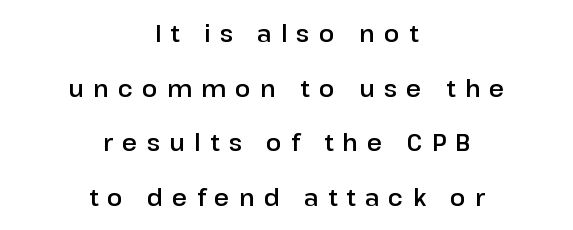
Q: Is the text italic (slanted)? A: No, it is upright.
Q: Is the text underlined? A: No.
Q: How is the paragraph aligned? A: Centered.
Q: Is the spacing between letters normal or unusually wide? A: Unusually wide.
Q: Is the spacing between lines tight, normal or loose? A: Loose.
